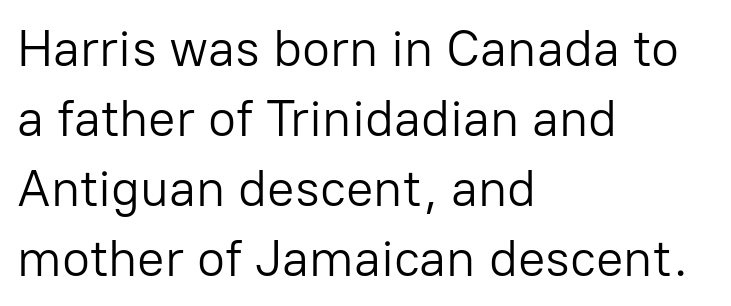
The image shows 51 px light sans-serif type, upright; set left-aligned, normal line spacing (1.37x), normal letter spacing, not underlined; low stroke contrast and a medium x-height.
